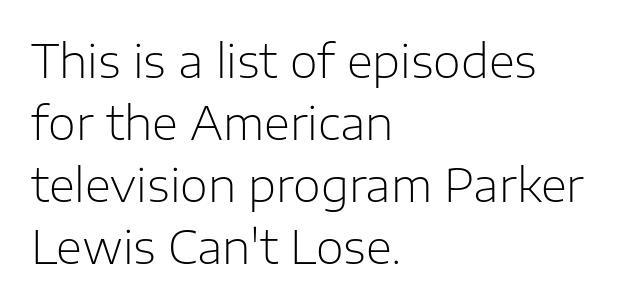
Compared with typical paragraphs, the rows here are spaced about the same. A quiet, ordinary-to-light weight characterises the typeface. Casual observation: everything's shoved over to the left. Nothing unusual about the tracking: characters are spaced as the font intends. Do the letters lean? They stand straight.
